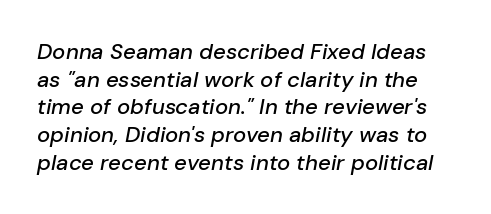
{"italic": "yes", "lean": "right", "slant_degrees": 10, "underline": "no", "line_spacing": "normal", "line_spacing_ratio": 1.26, "letter_spacing": "normal", "letter_spacing_em": 0.0, "glyph_px": 22}
